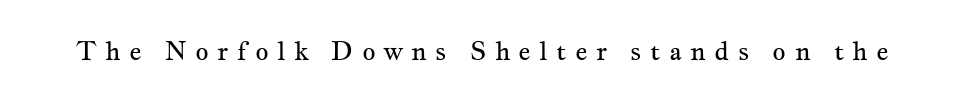
Lines of text with bare space underneath. Vertical stems look standard width or narrower in stroke. This sample uses expanded letter spacing, leaving extra air between glyphs. Quick note: not italic, upright.
